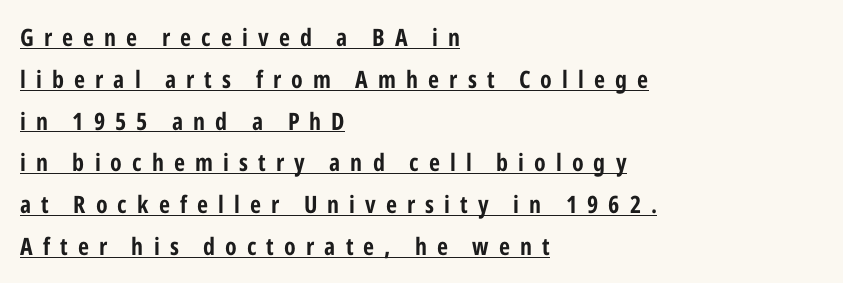
{"italic": "no", "bold": "yes", "underline": "yes", "align": "left", "line_spacing_ratio": 1.74, "letter_spacing": "wide", "letter_spacing_em": 0.42, "glyph_px": 24}
